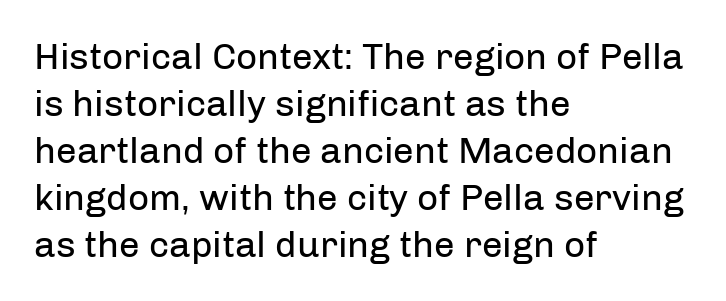
The image shows 37 px regular-weight sans-serif type, upright; set left-aligned, normal line spacing (1.27x), normal letter spacing, not underlined; low stroke contrast and a medium x-height.
